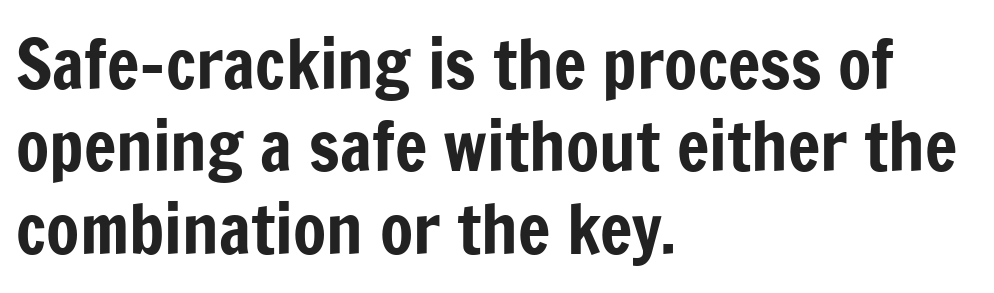
Observe the ordinary spacing: letters are neighbours, not strangers. A roman cut, with each character standing at attention. Bare-footed words on every line. Line beginnings align vertically; line endings do not. Note the varied advance widths — an 'i' is clearly narrower than an 'm'.
